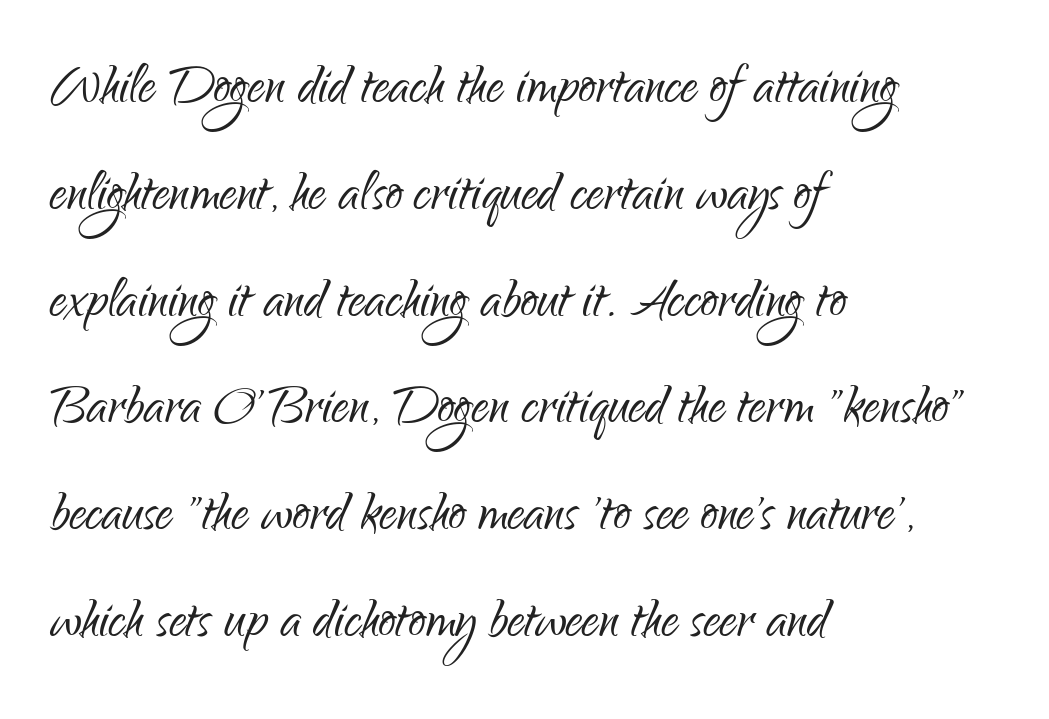
Q: Is the text bold? A: No.
Q: Is the text italic (slanted)? A: Yes.
Q: Is the typeface a serif or a sans-serif typeface? A: Sans-serif.
Q: Is the text underlined? A: No.
Q: How is the paragraph aligned? A: Left-aligned.
Q: Is the spacing between letters normal or unusually wide? A: Normal.
Q: Is the spacing between lines tight, normal or loose? A: Normal.
Q: Width (condensed, normal, or wide)? A: Condensed.
Q: Stroke contrast? A: Low.
Q: x-height? A: Small.
Q: Monospaced? A: No.
